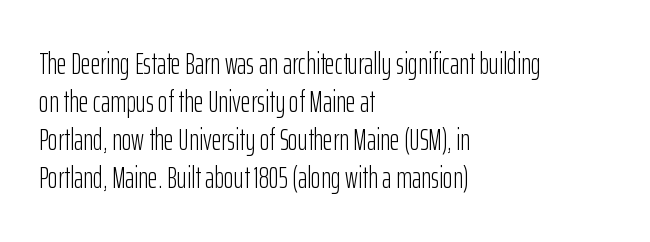
Check under the words: just untouched page. Weight: not bold — regular or lighter. The rendering uses natural spacing where letterforms have individual widths. No italicization has been applied; the sample stays upright. Vertically, the passage feels balanced, rows spaced as you'd expect. A classic flush-left, rag-right setting is used for this passage.
